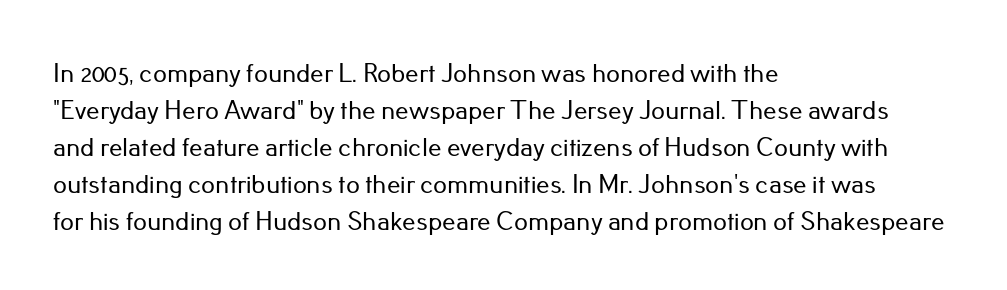
A typesetter would call this zero additional tracking. Notice how descenders clear the ascenders below comfortably — that's standard leading. Ordinary non-slanted type is in use. Letters rest on an invisible, unmarked baseline.
